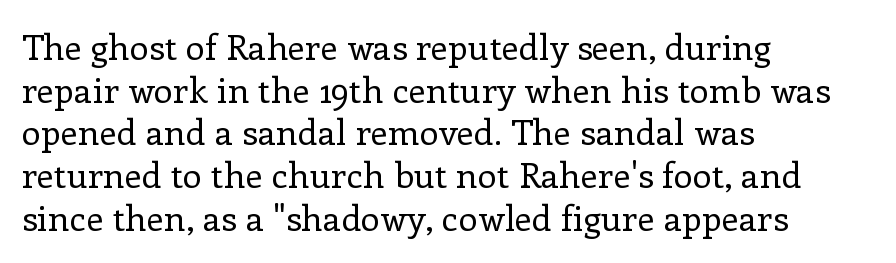
Q: Is the text bold? A: No.
Q: Is the text italic (slanted)? A: No, it is upright.
Q: Is the typeface a serif or a sans-serif typeface? A: Serif.
Q: Is the text underlined? A: No.
Q: How is the paragraph aligned? A: Left-aligned.
Q: Is the spacing between letters normal or unusually wide? A: Normal.
Q: Width (condensed, normal, or wide)? A: Normal.
Q: Stroke contrast? A: Low.
Q: x-height? A: Medium.
Q: Monospaced? A: No.
